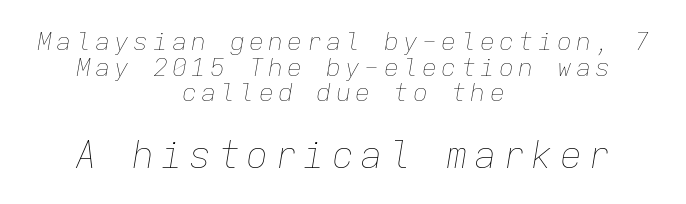
The image shows 37 px thin type, italic (leaning right), monospaced; set centered, tight line spacing (1.03x), not underlined; the second (bottom) block is 1.48x larger; low stroke contrast and a medium x-height.
